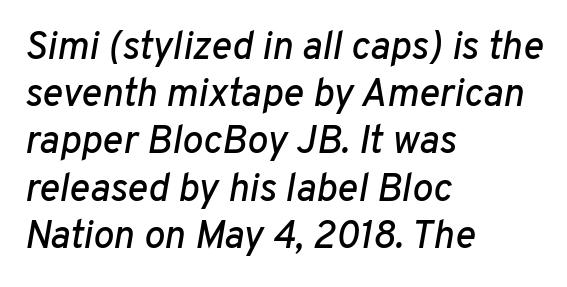
Q: Is the text italic (slanted)? A: Yes, it leans right by about 10 degrees.
Q: Is the text underlined? A: No.
Q: How is the paragraph aligned? A: Left-aligned.
Q: Is the spacing between letters normal or unusually wide? A: Normal.
Q: Width (condensed, normal, or wide)? A: Normal.
Q: Stroke contrast? A: Low.
Q: x-height? A: Medium.
Q: Monospaced? A: No.
